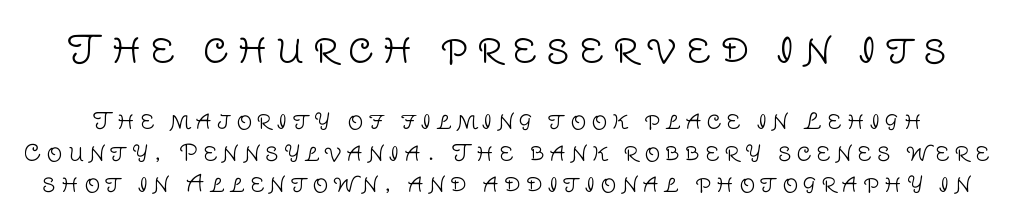
The image shows 38 px light sans-serif type; set normal line spacing (1.44x), unusually wide letter spacing (+0.24 em), not underlined; the first (top) block is 1.73x larger; low stroke contrast and a large x-height.
